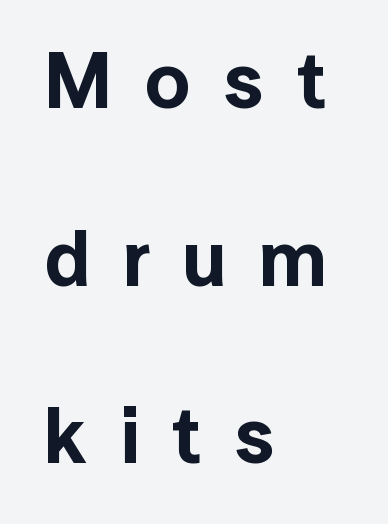
The image shows 79 px sans-serif type, upright; set left-aligned, loose line spacing (2.25x), unusually wide letter spacing (+0.41 em), not underlined; a medium x-height.
